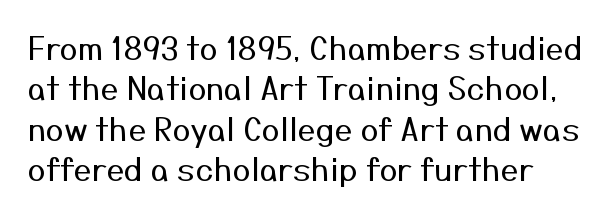
The image shows 32 px regular-weight sans-serif type, upright; set normal line spacing (1.26x), normal letter spacing, not underlined; medium stroke contrast and a medium x-height.
